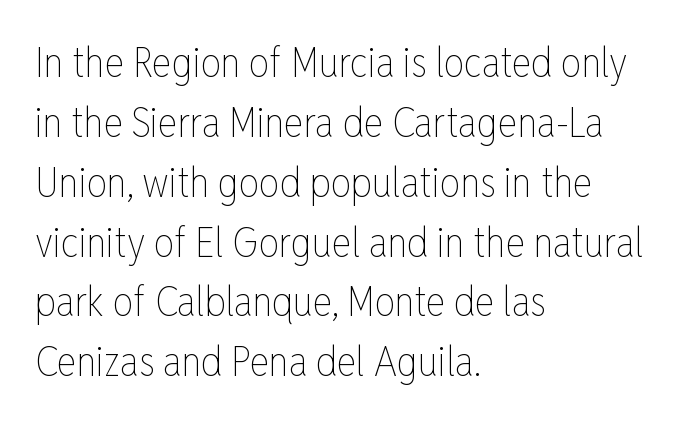
Q: Is the text bold? A: No.
Q: Is the text italic (slanted)? A: No, it is upright.
Q: Is the text underlined? A: No.
Q: How is the paragraph aligned? A: Left-aligned.
Q: Is the spacing between letters normal or unusually wide? A: Normal.
Q: Is the spacing between lines tight, normal or loose? A: Normal.
Q: Width (condensed, normal, or wide)? A: Condensed.
Q: Stroke contrast? A: Low.
Q: x-height? A: Medium.
Q: Monospaced? A: No.
